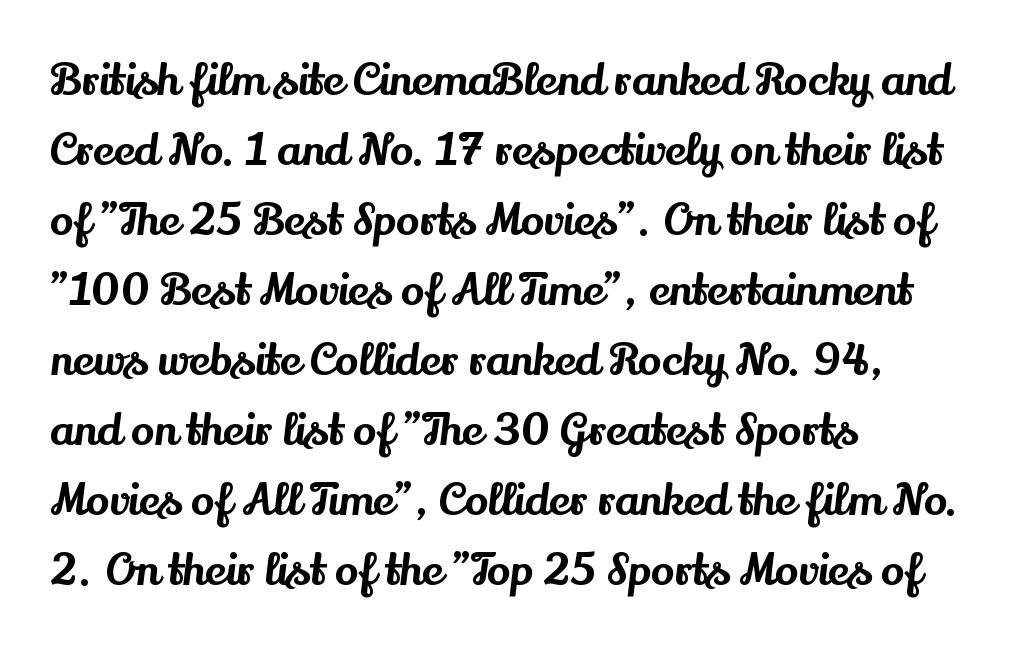
The image shows 44 px serif type; set left-aligned, normal line spacing (1.59x), normal letter spacing, not underlined; medium stroke contrast and a small x-height.
